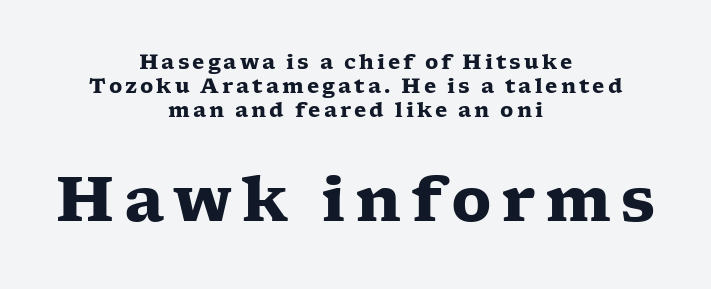
Q: Is the text bold? A: Yes.
Q: Is the text italic (slanted)? A: No, it is upright.
Q: Is the typeface a serif or a sans-serif typeface? A: Serif.
Q: Is the text underlined? A: No.
Q: How is the paragraph aligned? A: Centered.
Q: Which block of text is set in a larger size, the first (top) or the second (bottom)? A: The second (bottom) one.
Q: Width (condensed, normal, or wide)? A: Wide.
Q: Stroke contrast? A: Low.
Q: x-height? A: Medium.
Q: Monospaced? A: No.
